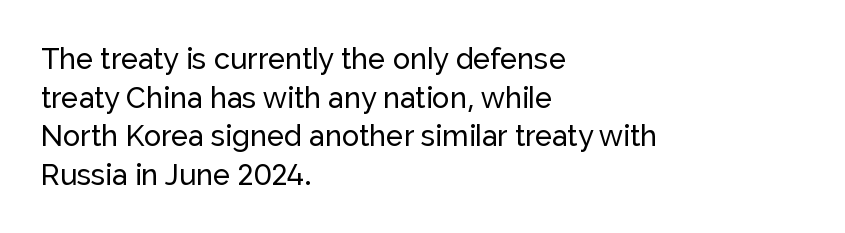
{"serif": "no", "italic": "no", "width": "normal", "stroke_contrast": "low", "x_height": "medium", "monospaced": "no", "underline": "no", "align": "left", "line_spacing": "normal", "line_spacing_ratio": 1.33, "letter_spacing": "normal", "letter_spacing_em": 0.0, "glyph_px": 29}
